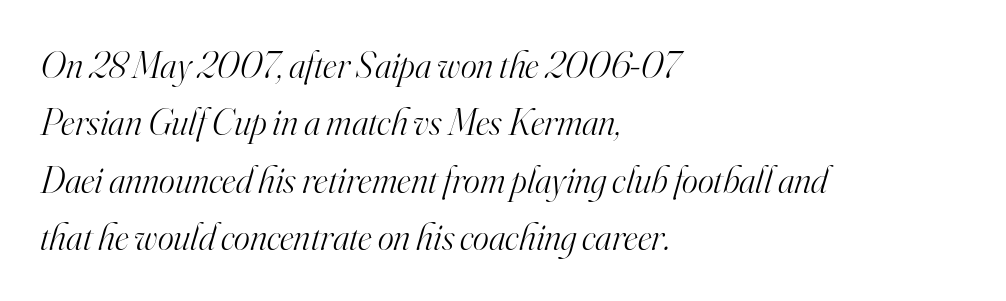
The image shows 38 px light serif type, italic (leaning right); set left-aligned, normal line spacing (1.51x), normal letter spacing, not underlined; high stroke contrast and a small x-height.
